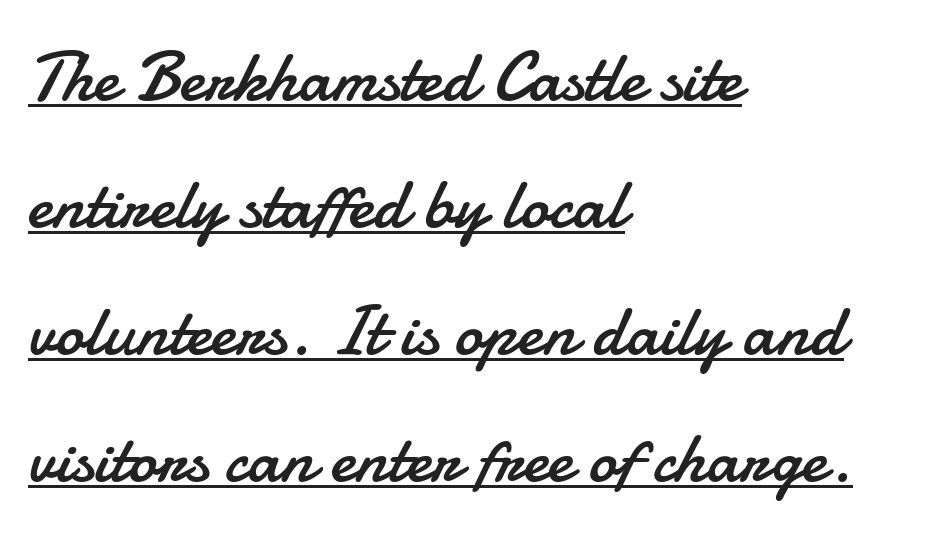
{"serif": "no", "bold": "no", "weight": "regular", "width": "normal", "stroke_contrast": "low", "x_height": "small", "monospaced": "no", "underline": "yes", "align": "left", "line_spacing_ratio": 1.79, "letter_spacing": "normal", "letter_spacing_em": 0.0, "glyph_px": 71}
